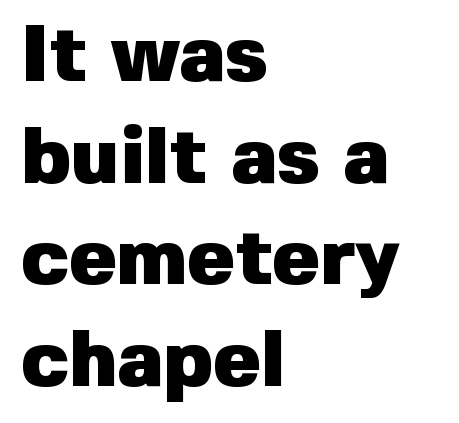
Q: Is the text bold? A: Yes.
Q: Is the text italic (slanted)? A: No, it is upright.
Q: Is the typeface a serif or a sans-serif typeface? A: Sans-serif.
Q: Is the text underlined? A: No.
Q: How is the paragraph aligned? A: Left-aligned.
Q: Is the spacing between letters normal or unusually wide? A: Normal.
Q: Is the spacing between lines tight, normal or loose? A: Normal.
Q: Width (condensed, normal, or wide)? A: Normal.
Q: Stroke contrast? A: Low.
Q: x-height? A: Medium.
Q: Monospaced? A: No.
